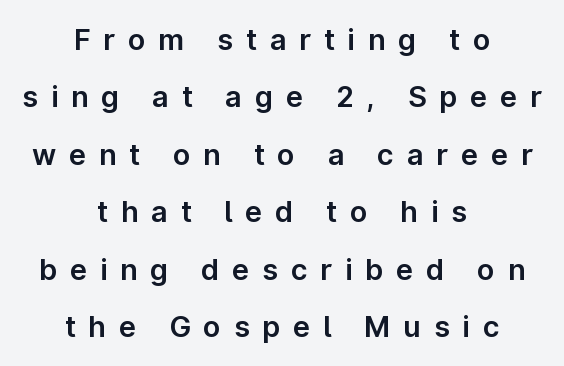
Q: Is the text italic (slanted)? A: No, it is upright.
Q: Is the typeface a serif or a sans-serif typeface? A: Sans-serif.
Q: Is the text underlined? A: No.
Q: How is the paragraph aligned? A: Centered.
Q: Is the spacing between letters normal or unusually wide? A: Unusually wide.
Q: Is the spacing between lines tight, normal or loose? A: Loose.
Q: Width (condensed, normal, or wide)? A: Normal.
Q: Stroke contrast? A: Low.
Q: x-height? A: Medium.
Q: Monospaced? A: No.
